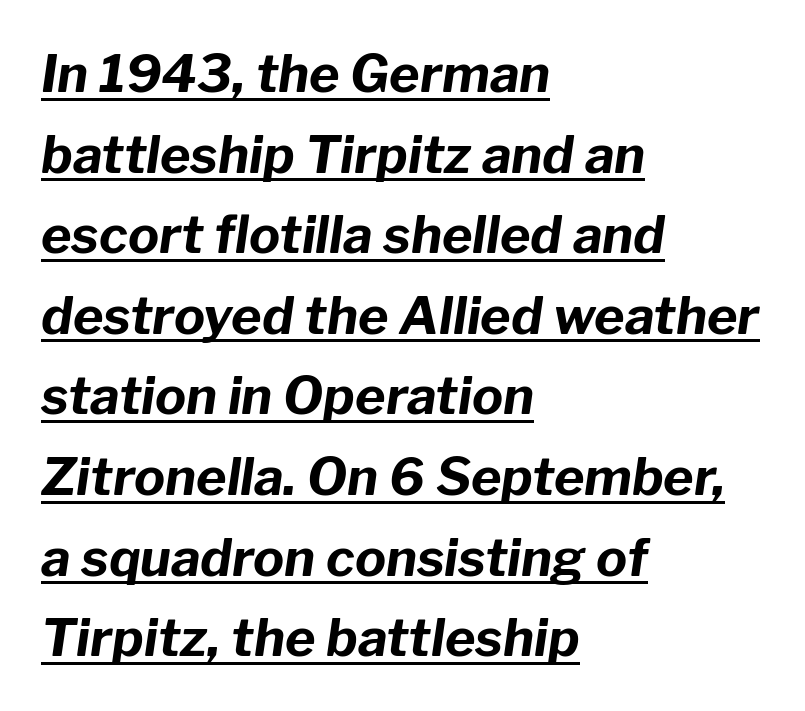
The passage shown is typed in a proportional face where columns would drift. Notice how a bar underscores the lettering throughout. Tracking value appears to be zero — textbook default spacing. Each new line begins a customary step beneath the previous one. Alignment: flush left. The rendering applies a slant to the glyphs.
